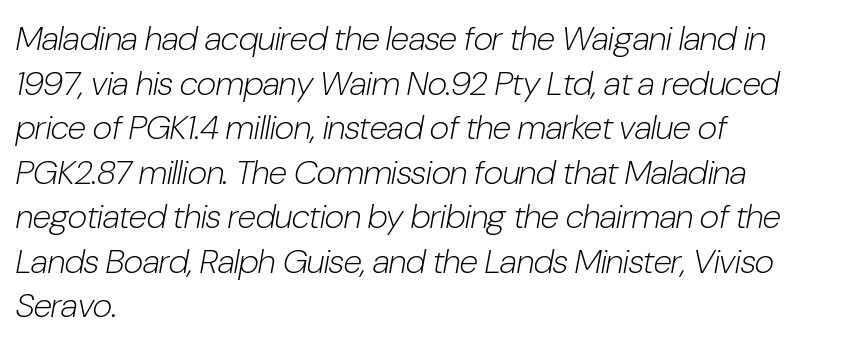
The image shows 34 px light, condensed type, italic (leaning right); set left-aligned, normal line spacing (1.31x), normal letter spacing, not underlined; low stroke contrast and a medium x-height.
